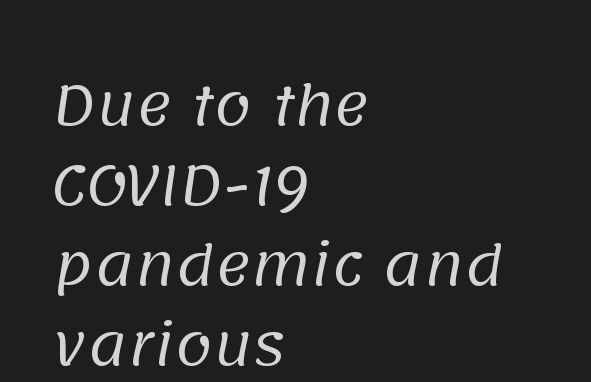
Q: Is the text bold? A: No.
Q: Is the typeface a serif or a sans-serif typeface? A: Sans-serif.
Q: Is the text underlined? A: No.
Q: How is the paragraph aligned? A: Left-aligned.
Q: Is the spacing between letters normal or unusually wide? A: Normal.
Q: Is the spacing between lines tight, normal or loose? A: Normal.
Q: Width (condensed, normal, or wide)? A: Normal.
Q: Stroke contrast? A: Low.
Q: x-height? A: Large.
Q: Monospaced? A: No.
